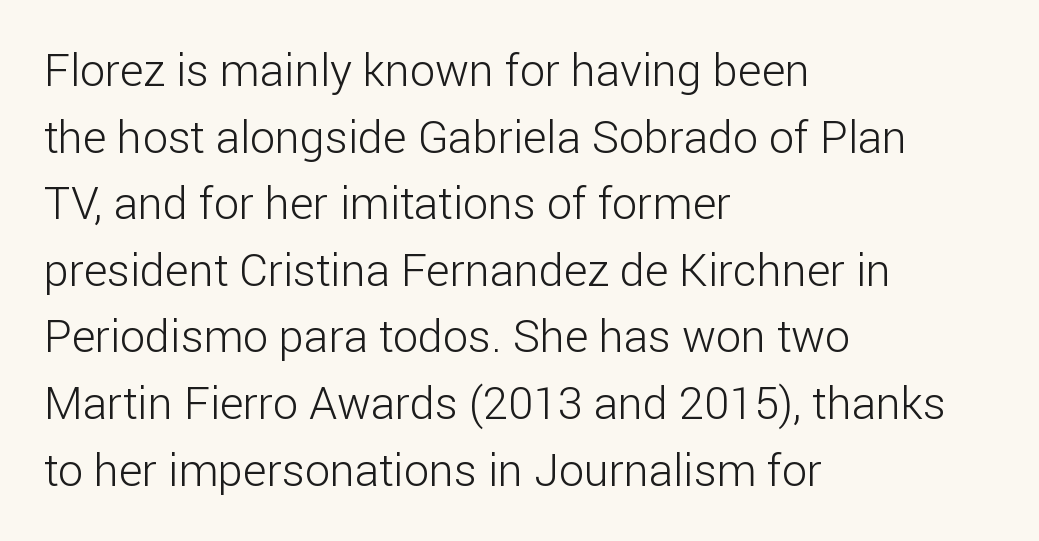
{"serif": "no", "italic": "no", "bold": "no", "weight": "light", "width": "normal", "stroke_contrast": "low", "x_height": "medium", "monospaced": "no", "underline": "no", "align": "left", "line_spacing": "normal", "line_spacing_ratio": 1.48, "letter_spacing": "normal", "letter_spacing_em": 0.0, "glyph_px": 45}
